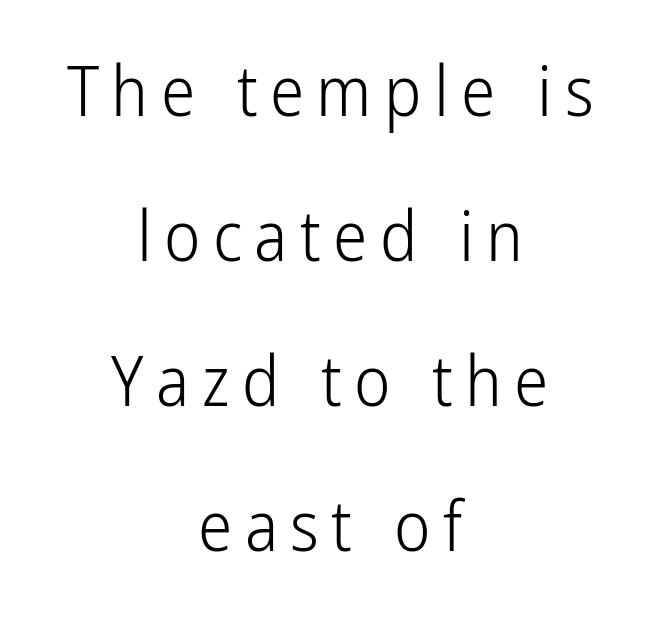
The image shows 69 px light, condensed sans-serif type, upright; set centered, loose line spacing (2.1x), not underlined; low stroke contrast and a medium x-height.
